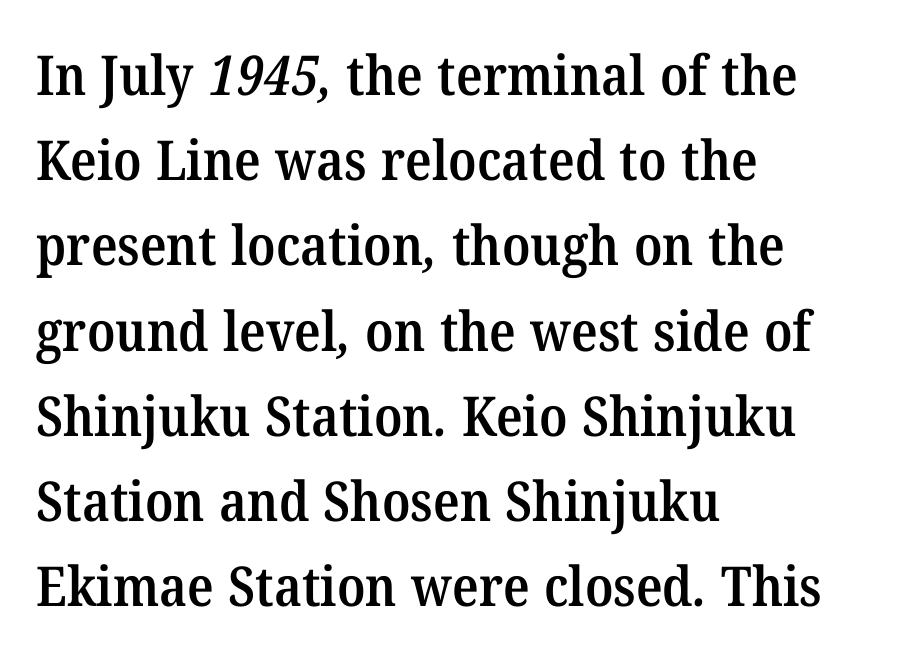
{"serif": "yes", "bold": "semi", "weight": "semibold", "width": "normal", "stroke_contrast": "medium", "x_height": "medium", "monospaced": "no", "underline": "no", "align": "left", "line_spacing": "normal", "line_spacing_ratio": 1.55, "letter_spacing": "normal", "letter_spacing_em": 0.0, "glyph_px": 55}
